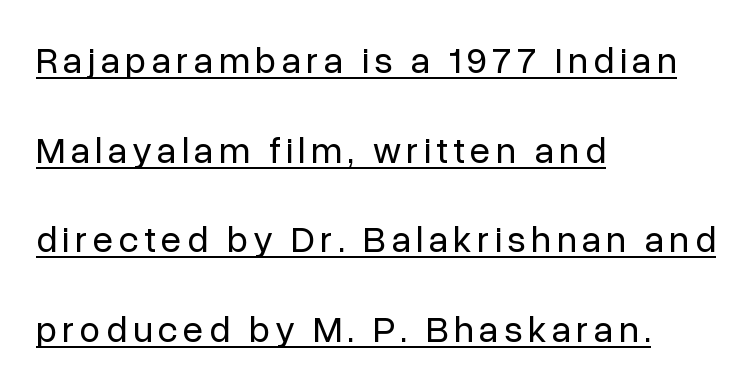
Baseline-to-baseline distance is far greater than the letter height. The axis of the letterforms is exactly vertical. Check where the strokes stop: nothing finishes them off — pure sans. This is not heavy type; no bold has been used. Underline: present.
